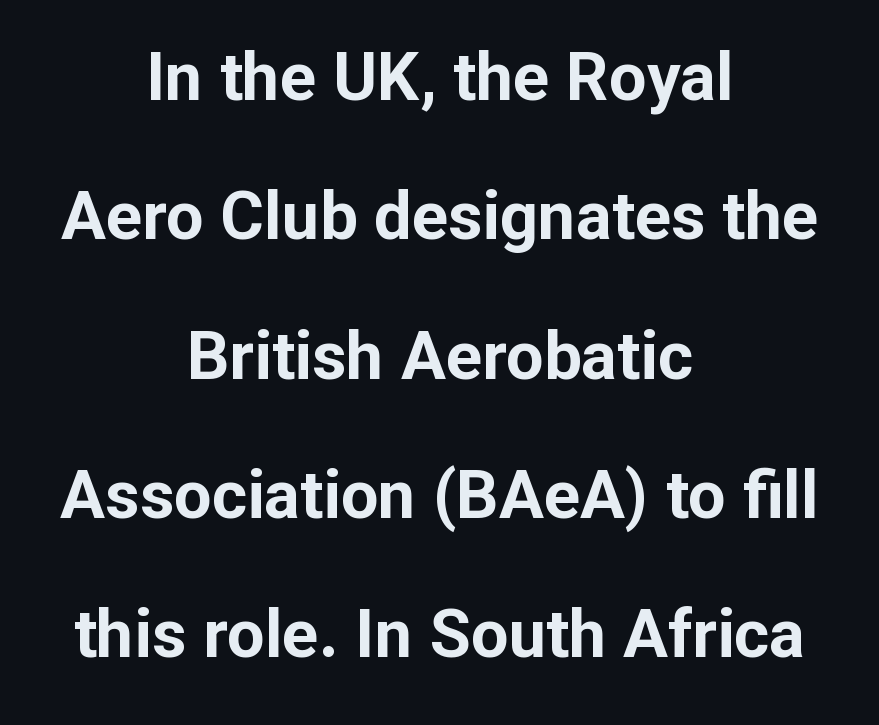
{"serif": "no", "italic": "no", "bold": "yes", "weight": "bold", "width": "normal", "stroke_contrast": "low", "x_height": "medium", "monospaced": "no", "underline": "no", "align": "center", "line_spacing": "loose", "line_spacing_ratio": 2.08, "letter_spacing": "normal", "letter_spacing_em": 0.0, "glyph_px": 67}
